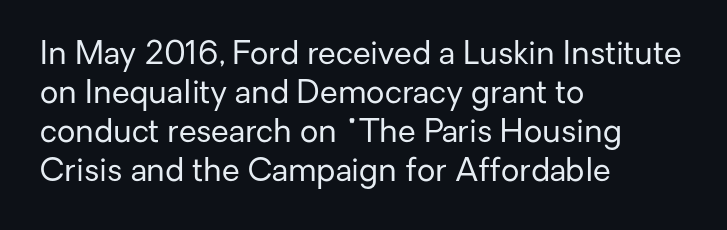
The lettering stays uniformly vertical, giving the passage a roman look. Observe the ordinary spacing: letters are neighbours, not strangers. The foot of each line stays bare and open. The passage is arranged the way most books set body copy — flush left. Stem width sits at or under what a default text font uses. Is this a fixed-width face? No — the glyphs have proportional, varying widths.
